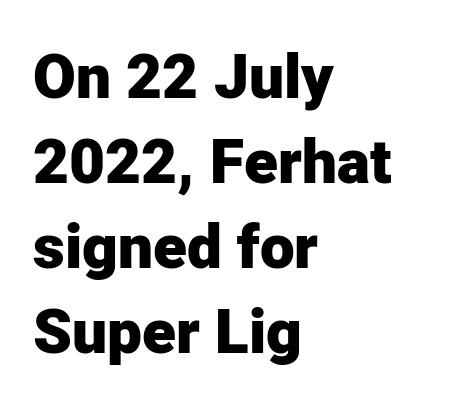
The image shows 62 px heavy sans-serif type, upright; set left-aligned, normal line spacing (1.37x), normal letter spacing, not underlined; low stroke contrast and a medium x-height.
